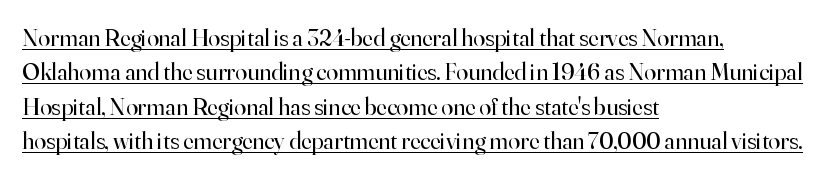
{"italic": "no", "bold": "no", "underline": "yes", "align": "left", "line_spacing": "normal", "line_spacing_ratio": 1.43, "letter_spacing": "normal", "letter_spacing_em": 0.0, "glyph_px": 24}
